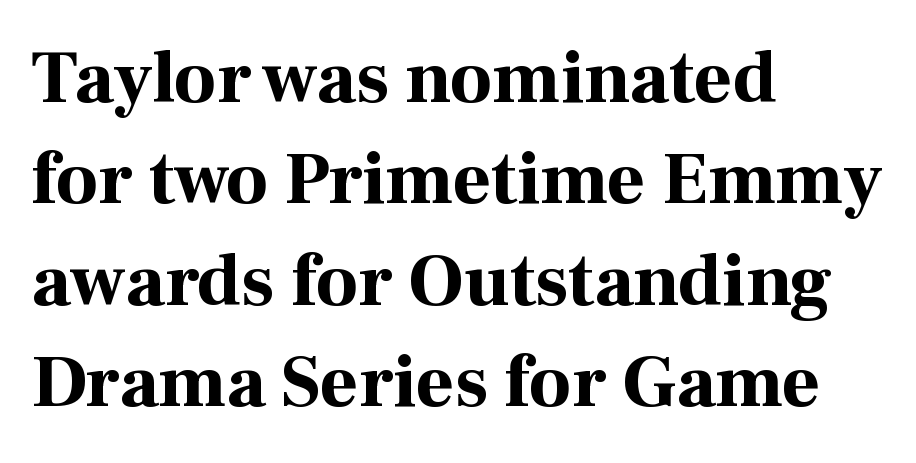
The image shows 74 px bold serif type, upright; set left-aligned, normal line spacing (1.37x), normal letter spacing, not underlined; high stroke contrast and a medium x-height.
